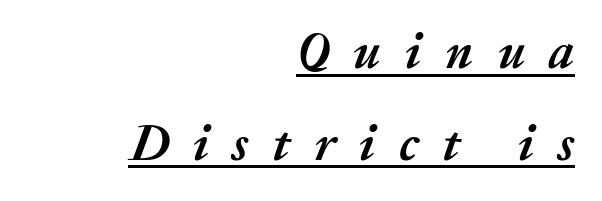
In CSS terms this would be text-align: right. The letters advance in unequal steps, a hallmark of proportional type. Honestly, the letter spacing is so wide it's the main thing you notice. A baseline rule has been typeset under these characters. When letters slant like this, we call the style italic. The typesetting leans heavy: a genuine bold.
